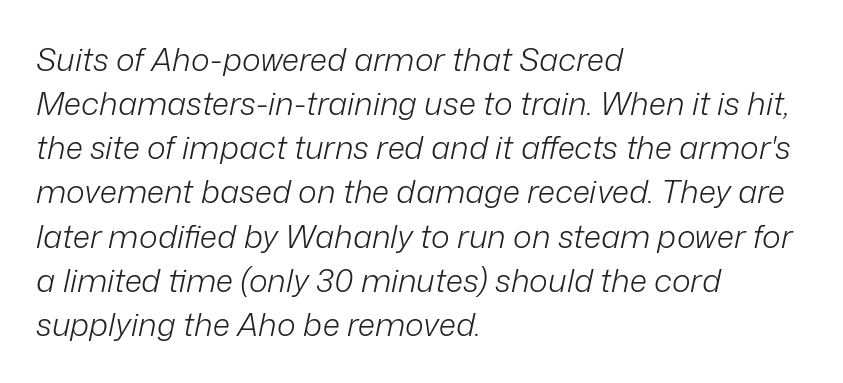
{"italic": "yes", "lean": "right", "slant_degrees": 12, "bold": "no", "weight": "light", "width": "normal", "stroke_contrast": "low", "x_height": "medium", "monospaced": "no", "underline": "no", "align": "left", "line_spacing": "normal", "line_spacing_ratio": 1.38, "letter_spacing": "normal", "letter_spacing_em": 0.0, "glyph_px": 32}
